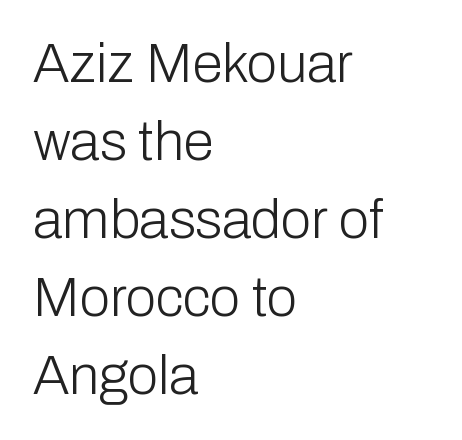
Q: Is the text bold? A: No.
Q: Is the text italic (slanted)? A: No, it is upright.
Q: Is the typeface a serif or a sans-serif typeface? A: Sans-serif.
Q: Is the text underlined? A: No.
Q: How is the paragraph aligned? A: Left-aligned.
Q: Is the spacing between letters normal or unusually wide? A: Normal.
Q: Is the spacing between lines tight, normal or loose? A: Normal.
Q: Width (condensed, normal, or wide)? A: Normal.
Q: Stroke contrast? A: Low.
Q: x-height? A: Medium.
Q: Monospaced? A: No.
